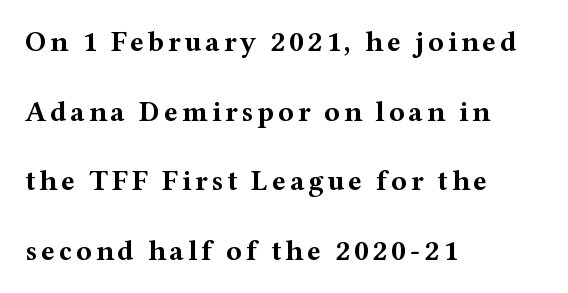
{"serif": "yes", "italic": "no", "bold": "yes", "weight": "bold", "width": "wide", "stroke_contrast": "medium", "x_height": "medium", "monospaced": "no", "underline": "no", "align": "left", "line_spacing": "loose", "line_spacing_ratio": 2.4, "glyph_px": 29}
